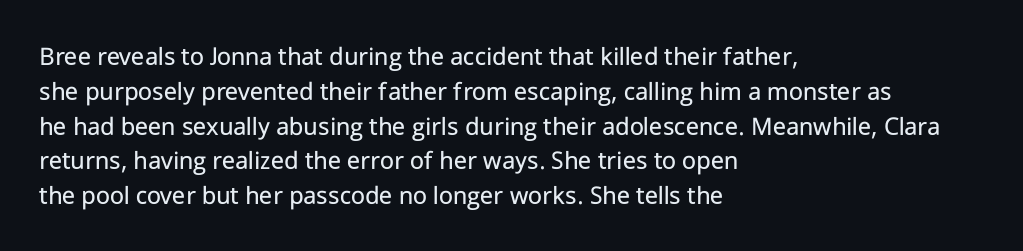
{"italic": "no", "bold": "no", "underline": "no", "align": "left", "line_spacing": "normal", "line_spacing_ratio": 1.29, "letter_spacing": "normal", "letter_spacing_em": 0.0, "glyph_px": 27}
